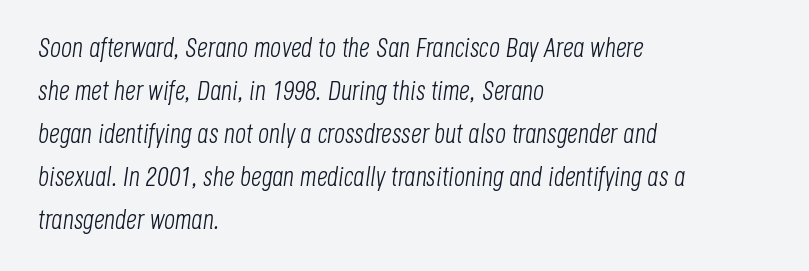
Stems here are at most as thick as an everyday book face. Casual observation: everything's shoved over to the left. Tall strokes in this sample are angled rather than plumb. The strip under each line holds only bare page.
